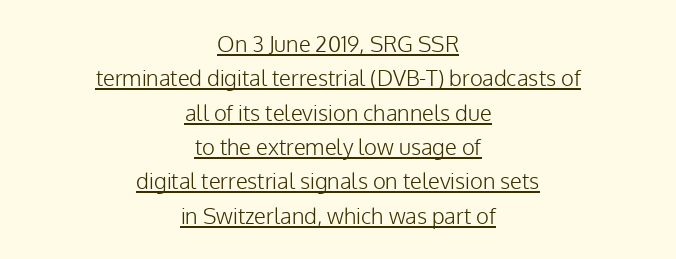
Q: Is the text bold? A: No.
Q: Is the text italic (slanted)? A: No, it is upright.
Q: Is the text underlined? A: Yes.
Q: How is the paragraph aligned? A: Centered.
Q: Is the spacing between letters normal or unusually wide? A: Normal.
Q: Is the spacing between lines tight, normal or loose? A: Normal.
